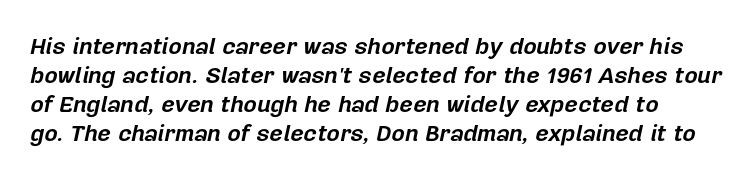
The image shows 23 px bold type, italic (leaning right); set normal line spacing (1.26x), normal letter spacing, not underlined.
